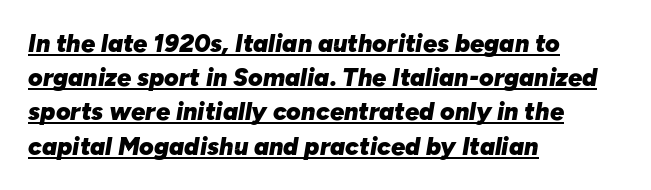
The image shows 25 px bold type, italic (leaning right); set left-aligned, normal line spacing (1.37x), normal letter spacing, underlined.
